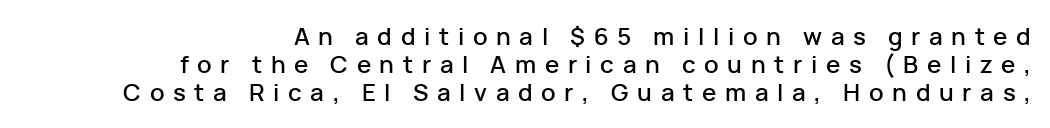
Q: Is the text italic (slanted)? A: No, it is upright.
Q: Is the text underlined? A: No.
Q: How is the paragraph aligned? A: Right-aligned.
Q: Is the spacing between letters normal or unusually wide? A: Unusually wide.
